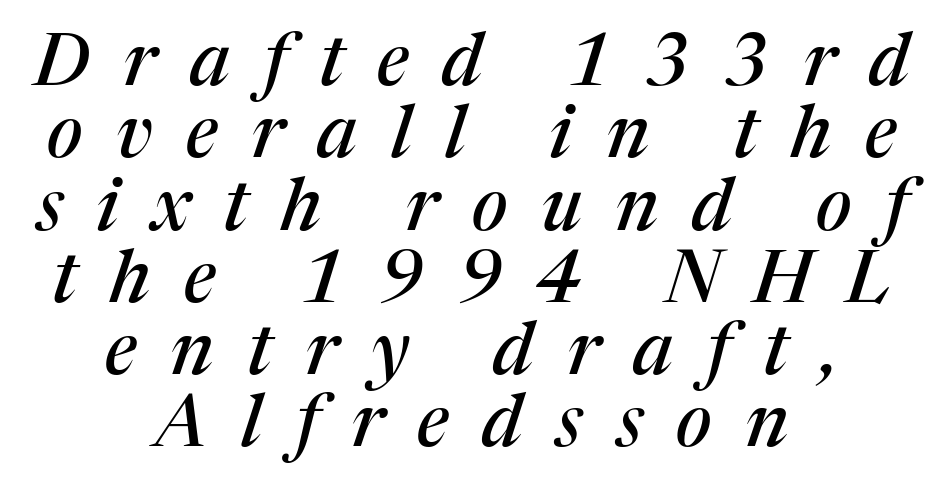
Q: Is the text italic (slanted)? A: Yes, it leans right by about 17 degrees.
Q: Is the typeface a serif or a sans-serif typeface? A: Serif.
Q: Is the text underlined? A: No.
Q: How is the paragraph aligned? A: Centered.
Q: Is the spacing between letters normal or unusually wide? A: Unusually wide.
Q: Is the spacing between lines tight, normal or loose? A: Tight.
Q: Width (condensed, normal, or wide)? A: Normal.
Q: Stroke contrast? A: Medium.
Q: x-height? A: Medium.
Q: Monospaced? A: No.
